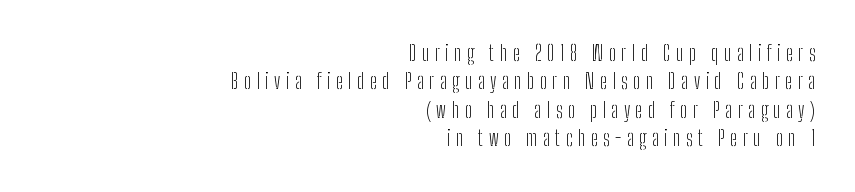
{"italic": "no", "bold": "no", "underline": "no", "align": "right", "line_spacing": "normal", "line_spacing_ratio": 1.35, "letter_spacing": "wide", "letter_spacing_em": 0.26, "glyph_px": 21}
